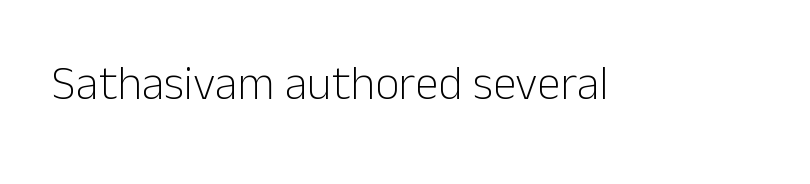
Classification — sans serif. These lines keep a tight, regular rhythm from letter to letter. Note the varied advance widths — an 'i' is clearly narrower than an 'm'. Nope, not italic — everything's standing straight.
